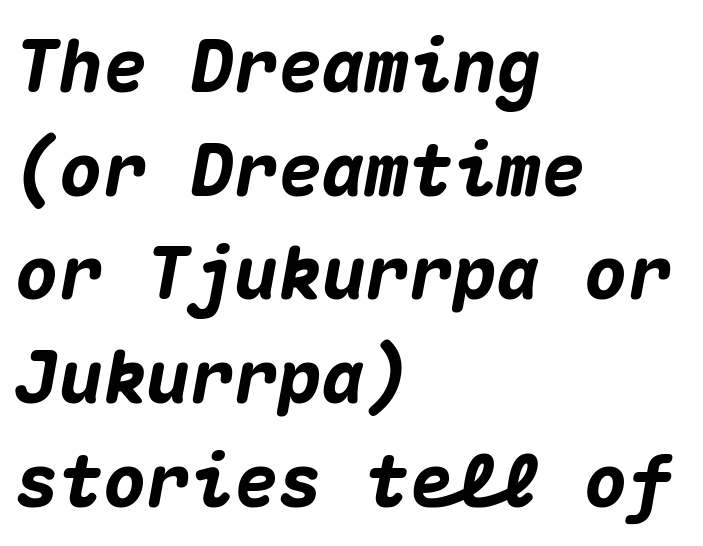
{"italic": "yes", "lean": "right", "slant_degrees": 10, "bold": "yes", "weight": "heavy", "width": "normal", "stroke_contrast": "medium", "x_height": "medium", "monospaced": "yes", "underline": "no", "align": "left", "line_spacing": "normal", "line_spacing_ratio": 1.42, "letter_spacing": "normal", "letter_spacing_em": 0.0, "glyph_px": 73}
